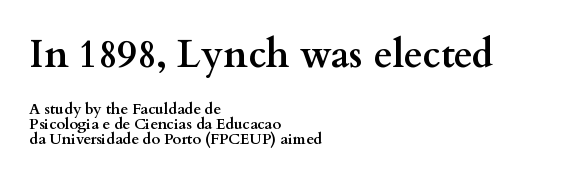
{"serif": "yes", "italic": "no", "bold": "yes", "weight": "semibold", "width": "wide", "stroke_contrast": "medium", "x_height": "small", "monospaced": "no", "underline": "no", "align": "left", "line_spacing": "tight", "line_spacing_ratio": 1.03, "letter_spacing": "normal", "letter_spacing_em": 0.0, "larger_block": "first", "size_ratio": 2.53, "glyph_px": 38}
